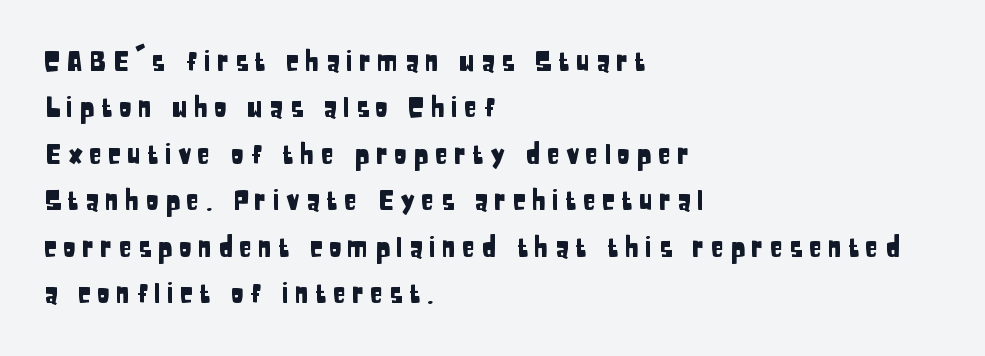
Q: Is the text italic (slanted)? A: No, it is upright.
Q: Is the text underlined? A: No.
Q: How is the paragraph aligned? A: Left-aligned.
Q: Is the spacing between letters normal or unusually wide? A: Unusually wide.
